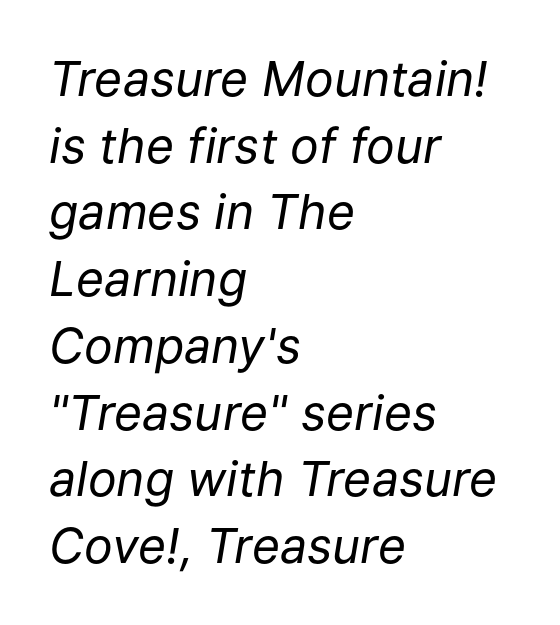
{"italic": "yes", "lean": "right", "slant_degrees": 9, "bold": "no", "weight": "regular", "width": "normal", "stroke_contrast": "low", "x_height": "medium", "monospaced": "no", "underline": "no", "align": "left", "line_spacing": "normal", "line_spacing_ratio": 1.39, "letter_spacing": "normal", "letter_spacing_em": 0.0, "glyph_px": 48}
